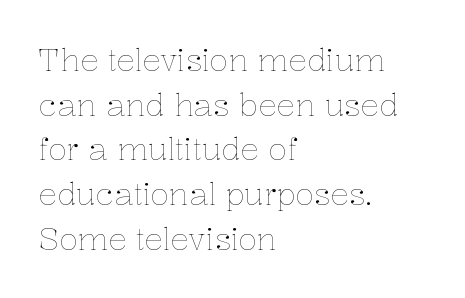
Observe the ordinary spacing: letters are neighbours, not strangers. The area under the type is left untouched. Baseline-to-baseline distance is the conventional proportion of letter height. Looks like regular typesetting: each glyph gets only the width it needs.
